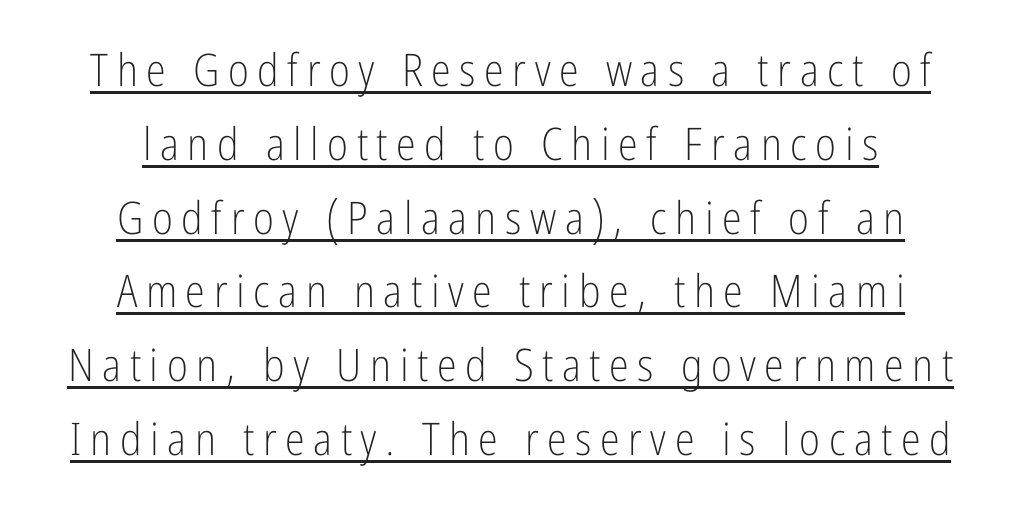
Q: Is the text bold? A: No.
Q: Is the text italic (slanted)? A: No, it is upright.
Q: Is the typeface a serif or a sans-serif typeface? A: Sans-serif.
Q: Is the text underlined? A: Yes.
Q: How is the paragraph aligned? A: Centered.
Q: Is the spacing between lines tight, normal or loose? A: Normal.
Q: Width (condensed, normal, or wide)? A: Condensed.
Q: Stroke contrast? A: Low.
Q: x-height? A: Medium.
Q: Monospaced? A: No.
